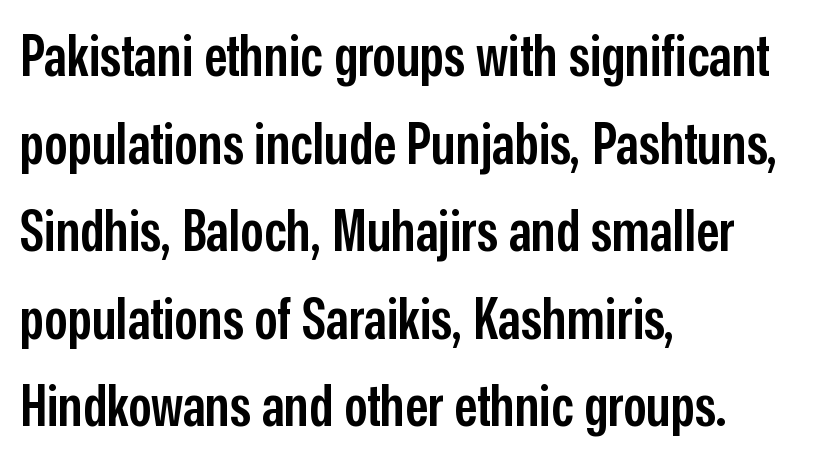
The image shows 58 px semibold, condensed sans-serif type, upright; set left-aligned, normal line spacing (1.51x), normal letter spacing, not underlined; low stroke contrast and a medium x-height.
